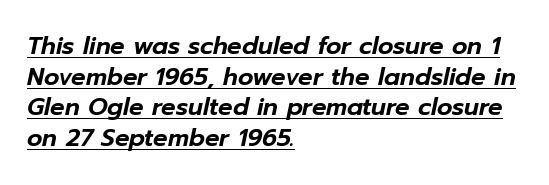
{"italic": "yes", "lean": "right", "slant_degrees": 12, "underline": "yes", "align": "left", "line_spacing": "normal", "line_spacing_ratio": 1.28, "letter_spacing": "normal", "letter_spacing_em": 0.0, "glyph_px": 24}
